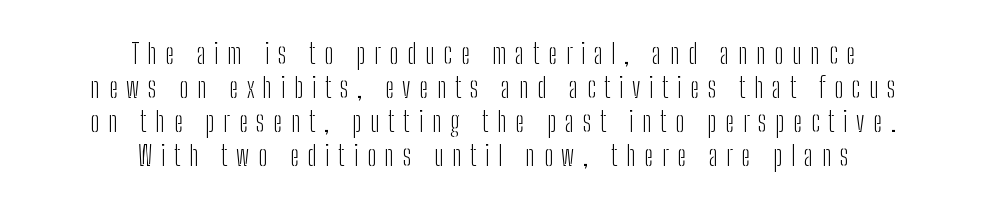
Do the characters align in a grid? No, the font is proportional. The weight would be labelled regular, book, light, or lighter still. The whitespace from short lines is split evenly between both sides. Nope, not italic — everything's standing straight.
